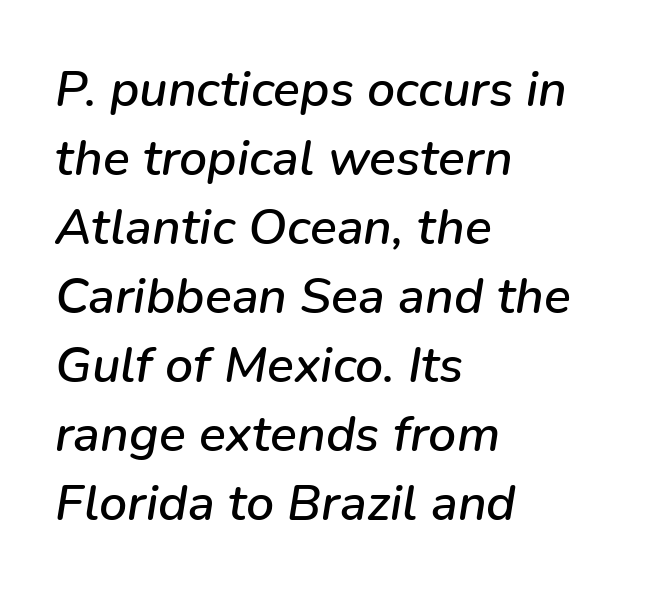
The image shows 50 px text type, italic (leaning right); set left-aligned, normal line spacing (1.38x), normal letter spacing, not underlined; low stroke contrast and a medium x-height.
